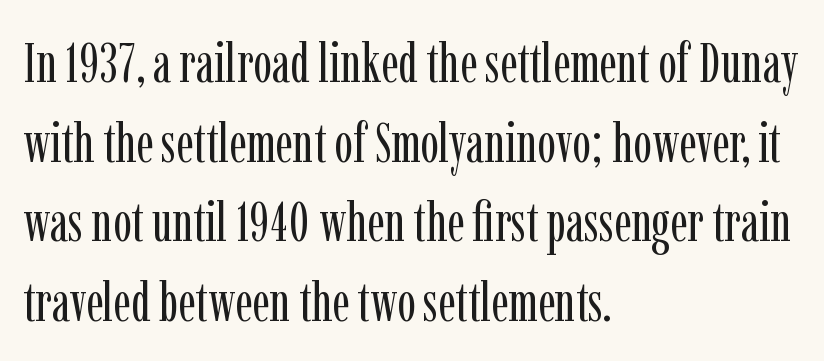
{"serif": "yes", "italic": "no", "bold": "no", "weight": "regular", "width": "condensed", "stroke_contrast": "low", "x_height": "medium", "monospaced": "no", "underline": "no", "align": "left", "line_spacing": "normal", "line_spacing_ratio": 1.45, "letter_spacing": "normal", "letter_spacing_em": 0.0, "glyph_px": 55}
